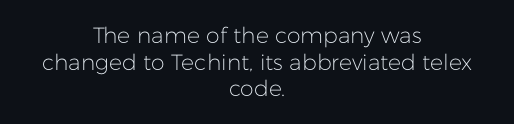
{"italic": "no", "bold": "no", "underline": "no", "align": "center", "line_spacing_ratio": 1.21, "letter_spacing": "normal", "letter_spacing_em": 0.0, "glyph_px": 22}
